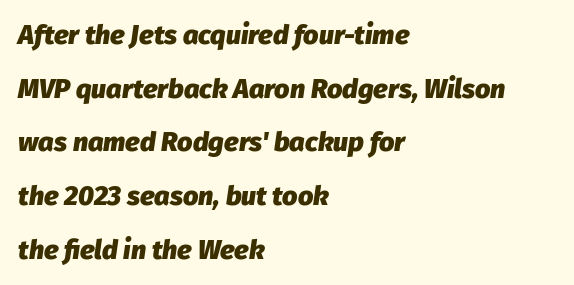
Q: Is the text bold? A: Yes.
Q: Is the text italic (slanted)? A: Yes, it leans right by about 8 degrees.
Q: Is the text underlined? A: No.
Q: How is the paragraph aligned? A: Left-aligned.
Q: Is the spacing between letters normal or unusually wide? A: Normal.
Q: Is the spacing between lines tight, normal or loose? A: Loose.
